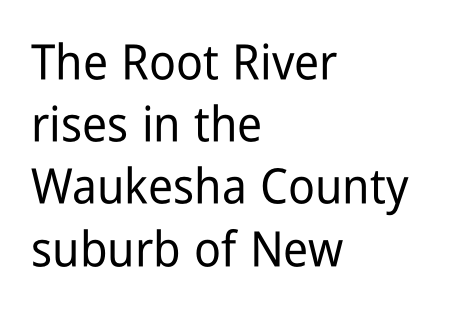
A student would call this left alignment; a typographer would say flush left, rag right. Descenders hang freely into open space. These lines were composed using upright roman letters. Leading matches the norm, producing a regular column. The face used here is a sans, in the tradition of grotesques and geometrics. The tracking reads as untouched default to a designer's eye.
